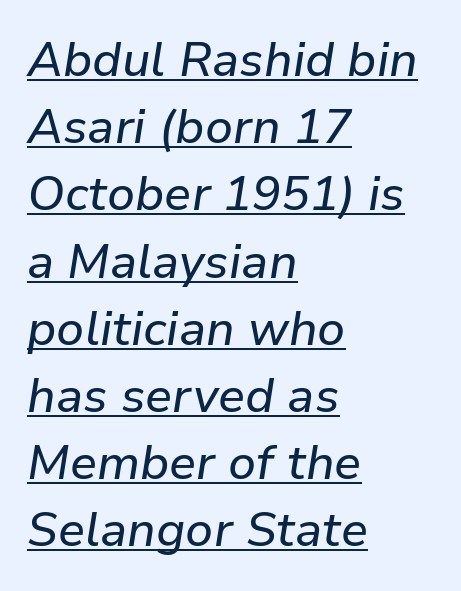
Check the space under the baseline: a stroke is drawn there. Does the lettering tilt? It does — this is italic. The passage shown is typed in a proportional face where columns would drift. If you drew a ruler down the left edge, every line would touch it. Tracking here is standard; glyphs follow each other at the usual distance. The lines sit at an ordinary, default distance from one another.
